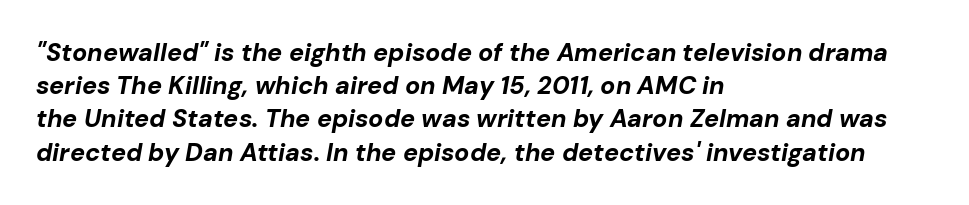
{"italic": "yes", "lean": "right", "slant_degrees": 10, "bold": "yes", "underline": "no", "align": "left", "line_spacing": "normal", "line_spacing_ratio": 1.33, "letter_spacing": "normal", "letter_spacing_em": 0.0, "glyph_px": 25}
